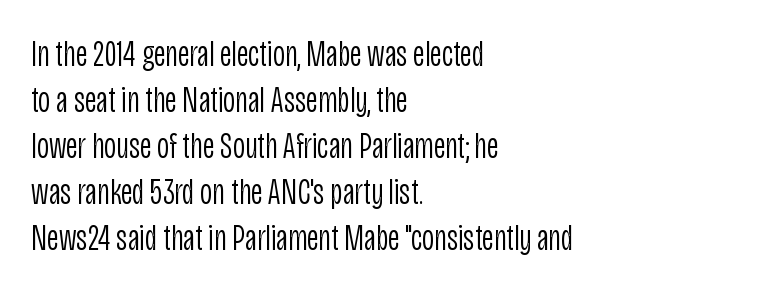
Q: Is the text bold? A: No.
Q: Is the text italic (slanted)? A: No, it is upright.
Q: Is the typeface a serif or a sans-serif typeface? A: Sans-serif.
Q: Is the text underlined? A: No.
Q: How is the paragraph aligned? A: Left-aligned.
Q: Is the spacing between letters normal or unusually wide? A: Normal.
Q: Width (condensed, normal, or wide)? A: Condensed.
Q: Stroke contrast? A: Low.
Q: x-height? A: Large.
Q: Monospaced? A: No.
